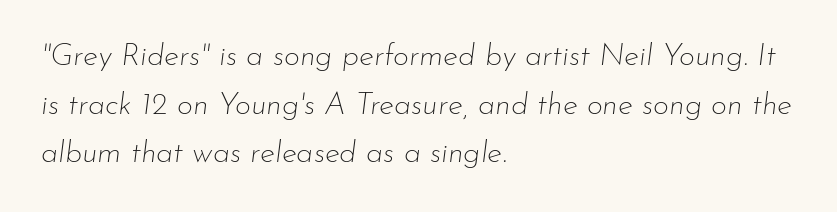
{"italic": "yes", "lean": "right", "slant_degrees": 7, "bold": "no", "weight": "thin", "width": "normal", "stroke_contrast": "low", "x_height": "small", "monospaced": "no", "underline": "no", "align": "left", "line_spacing": "normal", "line_spacing_ratio": 1.57, "letter_spacing": "normal", "letter_spacing_em": 0.0, "glyph_px": 31}
